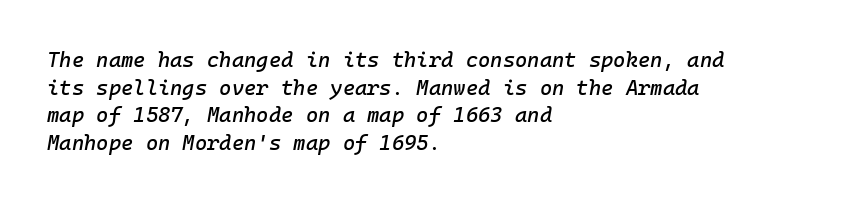
The image shows 21 px text type, italic (leaning right); set left-aligned, normal line spacing (1.32x), normal letter spacing, not underlined.
